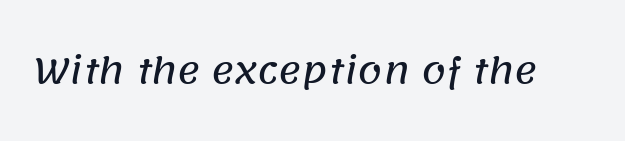
Check where the strokes stop: nothing finishes them off — pure sans. The line texture is even and compact thanks to regular tracking. Each letter keeps its own natural width here, so spacing adapts to shape. Bare-footed words on every line.
